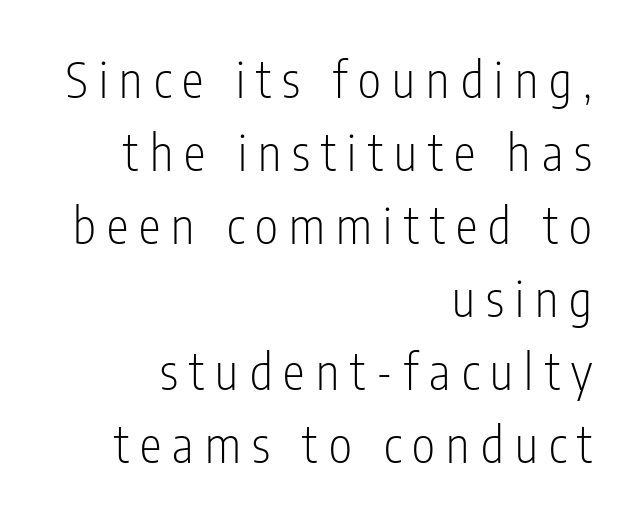
The image shows 49 px light, condensed sans-serif type, upright; set right-aligned, normal line spacing (1.49x), unusually wide letter spacing (+0.23 em), not underlined; low stroke contrast and a medium x-height.
